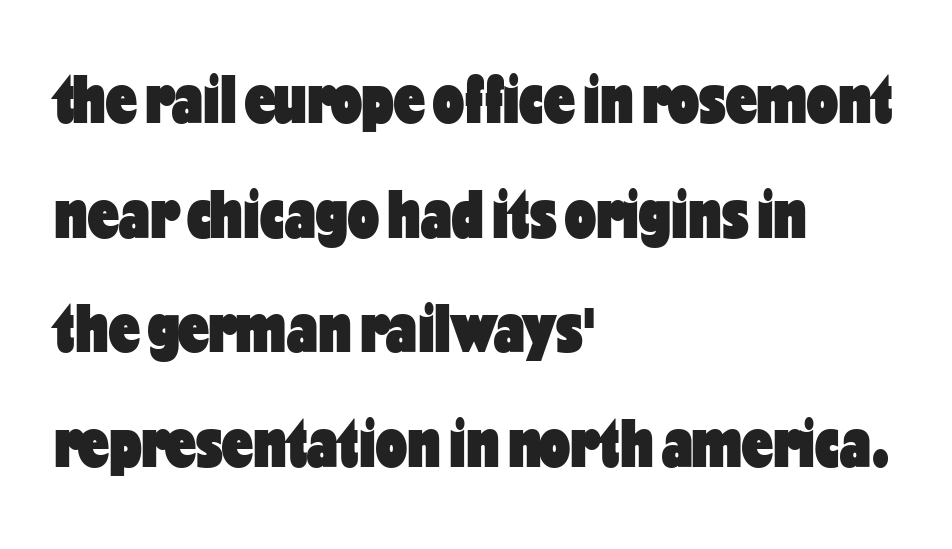
The image shows 69 px heavy, condensed sans-serif type, upright; set left-aligned, normal line spacing (1.66x), normal letter spacing, not underlined; low stroke contrast and a medium x-height.
